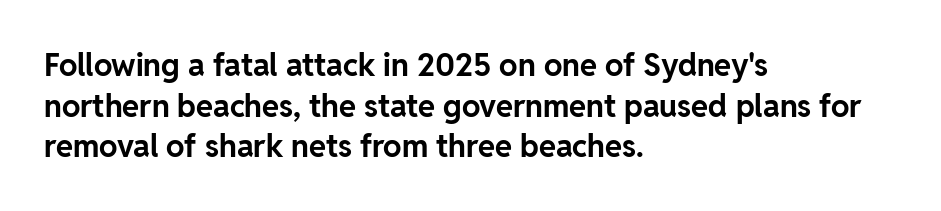
The face used here is proportionally spaced, like ordinary book or web type. Typesetter's note: full bold, strokes at maximum text heaviness. This is the regular roman posture of the typeface. The lines in this sample share a left origin and differ only in where they stop.
